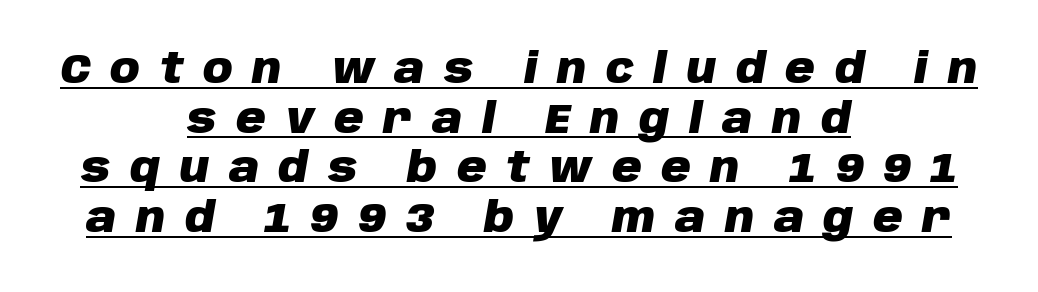
Q: Is the text bold? A: Yes.
Q: Is the text italic (slanted)? A: Yes, it leans right by about 10 degrees.
Q: Is the text underlined? A: Yes.
Q: How is the paragraph aligned? A: Centered.
Q: Is the spacing between letters normal or unusually wide? A: Unusually wide.
Q: Width (condensed, normal, or wide)? A: Normal.
Q: Stroke contrast? A: Low.
Q: x-height? A: Large.
Q: Monospaced? A: No.
